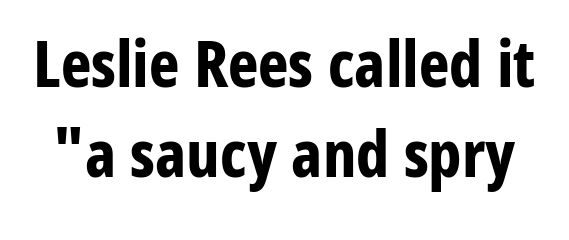
The vertical gap from one line to the next is medium. Spacing between characters is what you'd get straight out of the box. Rendered with straight, roman letterforms. The area under the type is left untouched. The type family on display is of the sans-serif kind. The face used here is proportionally spaced, like ordinary book or web type.
